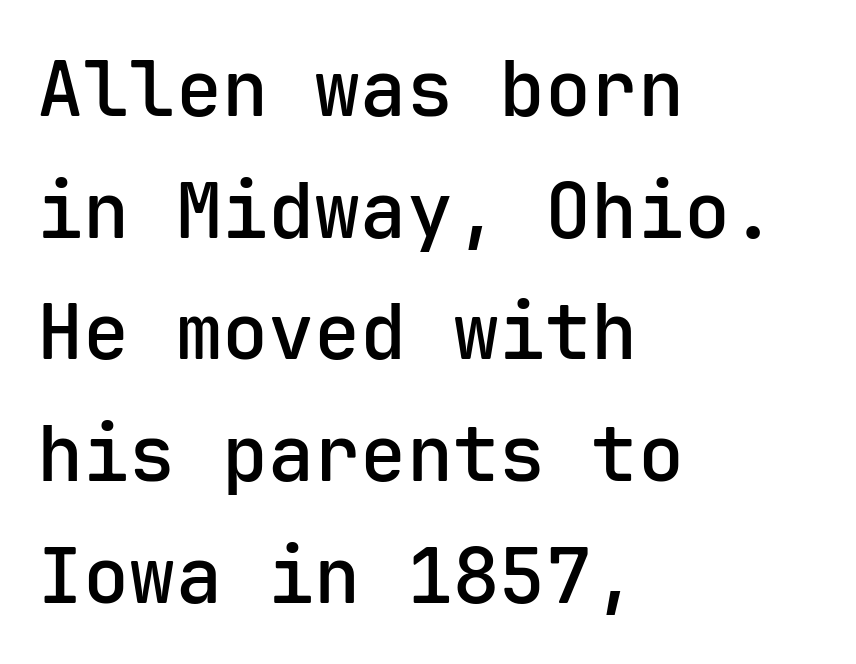
{"serif": "no", "italic": "no", "bold": "semi", "weight": "semibold", "width": "normal", "stroke_contrast": "low", "x_height": "medium", "monospaced": "yes", "underline": "no", "align": "left", "line_spacing": "normal", "line_spacing_ratio": 1.58, "letter_spacing": "normal", "letter_spacing_em": 0.0, "glyph_px": 77}
